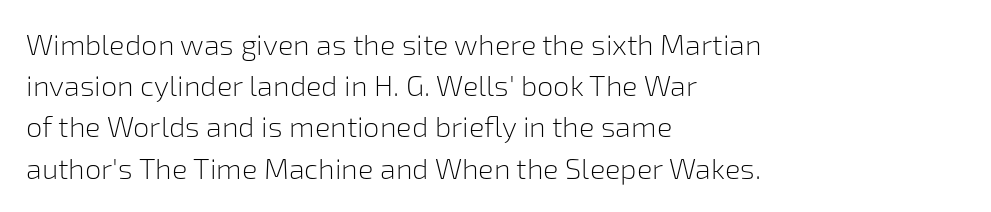
{"serif": "no", "italic": "no", "bold": "no", "weight": "light", "width": "normal", "stroke_contrast": "low", "x_height": "medium", "monospaced": "no", "underline": "no", "align": "left", "line_spacing": "normal", "line_spacing_ratio": 1.42, "letter_spacing": "normal", "letter_spacing_em": 0.0, "glyph_px": 29}
